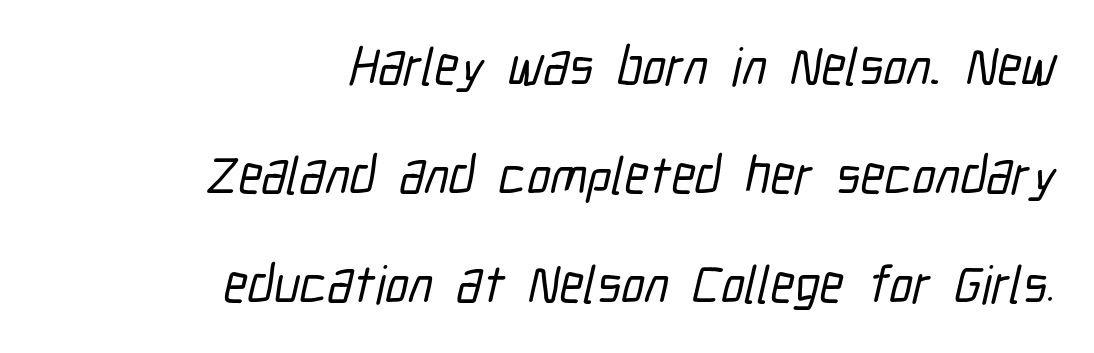
Rule under the text: the space is simply empty. Is the block centered? No — it sits flush against the right margin. The letters sit at their default tracking, neither squeezed nor spread. Do the characters align in a grid? No, the font is proportional.
